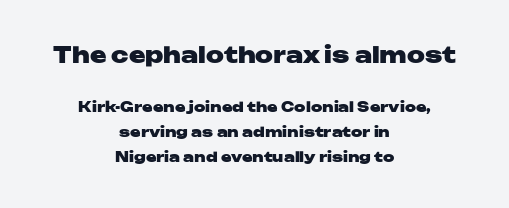
Q: Is the text bold? A: Yes.
Q: Is the text italic (slanted)? A: No, it is upright.
Q: Is the text underlined? A: No.
Q: How is the paragraph aligned? A: Centered.
Q: Is the spacing between letters normal or unusually wide? A: Normal.
Q: Which block of text is set in a larger size, the first (top) or the second (bottom)? A: The first (top) one.
